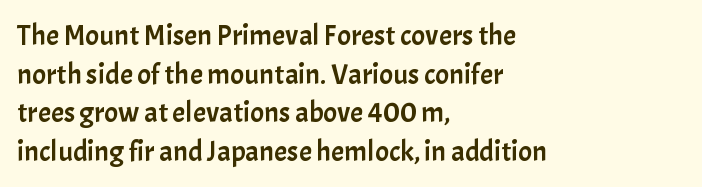
The image shows 29 px sans-serif type, upright; set left-aligned, normal line spacing (1.33x), normal letter spacing, not underlined; low stroke contrast and a medium x-height.
